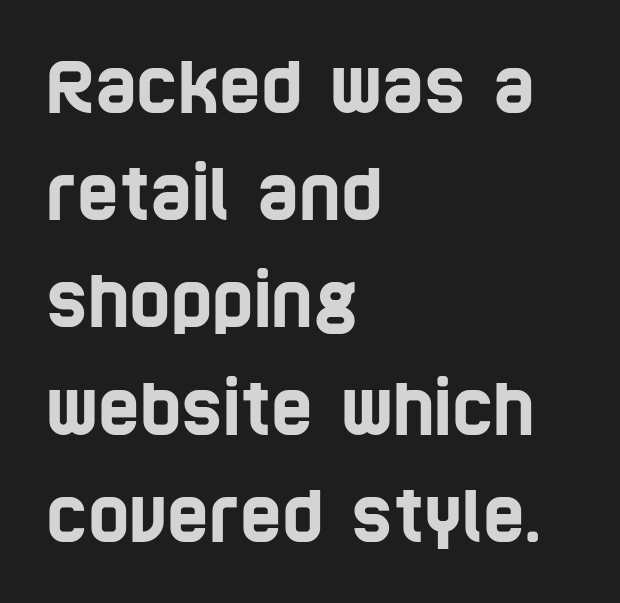
This sample has the flowing, uneven cadence of proportional lettering. A classic flush-left, rag-right setting is used for this passage. Is this a sans? Yes — the strokes have no serifs. Descenders are the only things crossing below the line. The horizontal fit of the characters is conventional and even.
